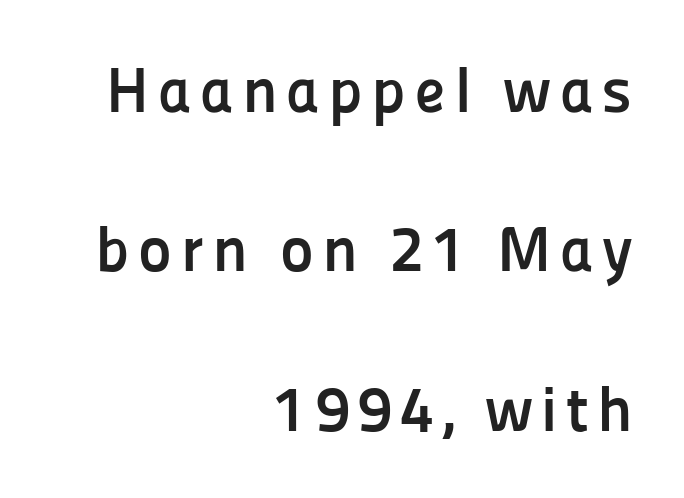
The image shows 64 px semibold sans-serif type, upright; set right-aligned, loose line spacing (2.49x), not underlined; low stroke contrast and a medium x-height.
